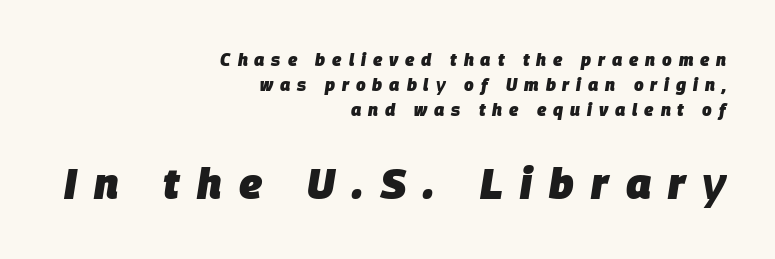
The image shows 42 px heavy type, italic (leaning right); set right-aligned, normal line spacing (1.48x), unusually wide letter spacing (+0.41 em), not underlined; the second (bottom) block is 2.47x larger; low stroke contrast and a large x-height.
